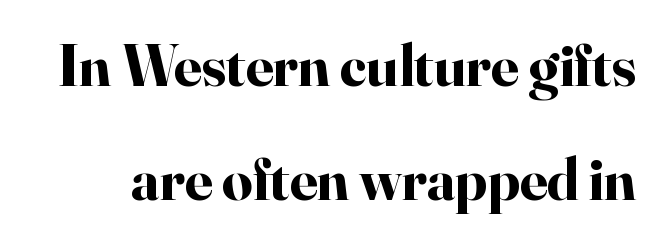
The image shows 60 px bold serif type, upright; set loose line spacing (1.9x), normal letter spacing, not underlined; high stroke contrast and a small x-height.
